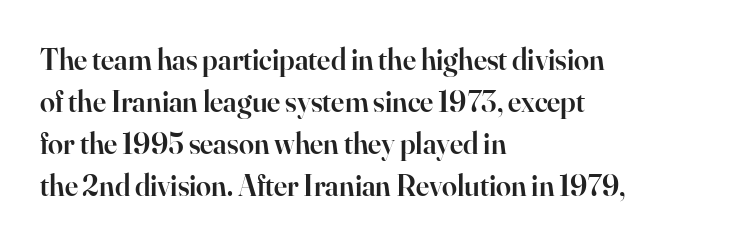
The image shows 30 px semibold serif type, upright; set left-aligned, normal line spacing (1.4x), normal letter spacing, not underlined; high stroke contrast and a small x-height.
